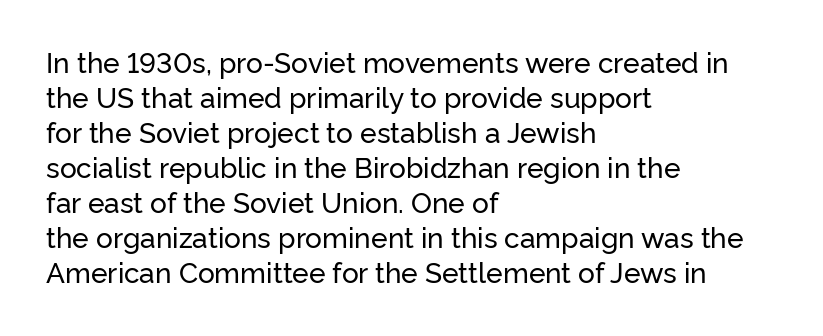
Q: Is the text italic (slanted)? A: No, it is upright.
Q: Is the typeface a serif or a sans-serif typeface? A: Sans-serif.
Q: Is the text underlined? A: No.
Q: How is the paragraph aligned? A: Left-aligned.
Q: Is the spacing between letters normal or unusually wide? A: Normal.
Q: Is the spacing between lines tight, normal or loose? A: Normal.
Q: Width (condensed, normal, or wide)? A: Normal.
Q: Stroke contrast? A: Low.
Q: x-height? A: Medium.
Q: Monospaced? A: No.
